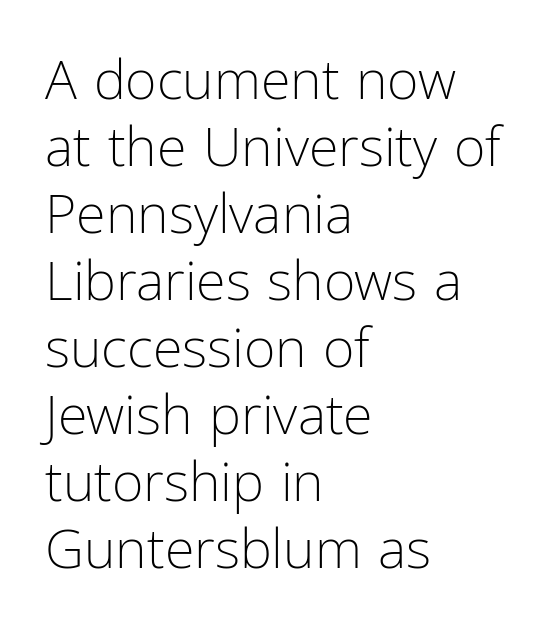
The image shows 54 px light, condensed sans-serif type, upright; set left-aligned, line spacing 1.24x, normal letter spacing, not underlined; low stroke contrast and a medium x-height.
